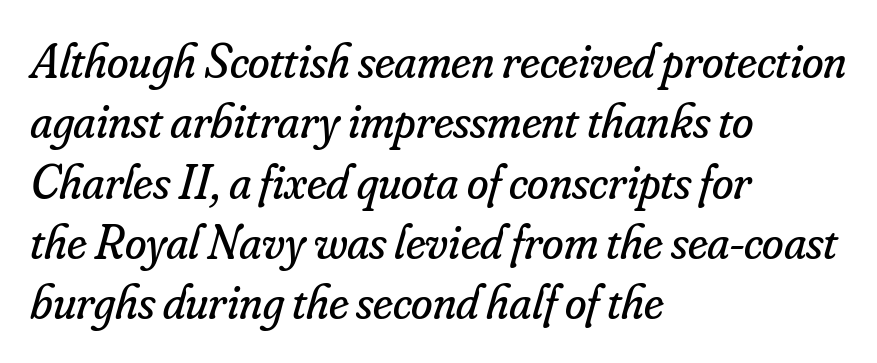
The image shows 49 px regular-weight serif type, italic (leaning right); set left-aligned, line spacing 1.23x, normal letter spacing, not underlined; low stroke contrast and a small x-height.
